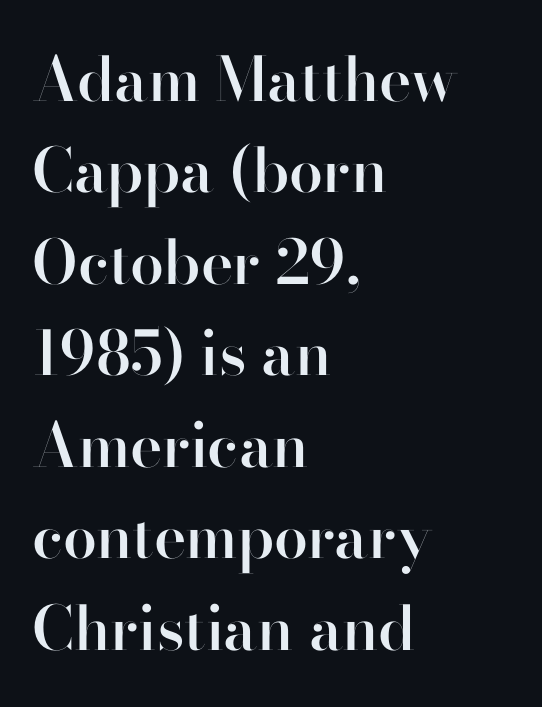
The image shows 61 px semibold sans-serif type, upright; set left-aligned, normal line spacing (1.5x), normal letter spacing, not underlined; high stroke contrast and a small x-height.
